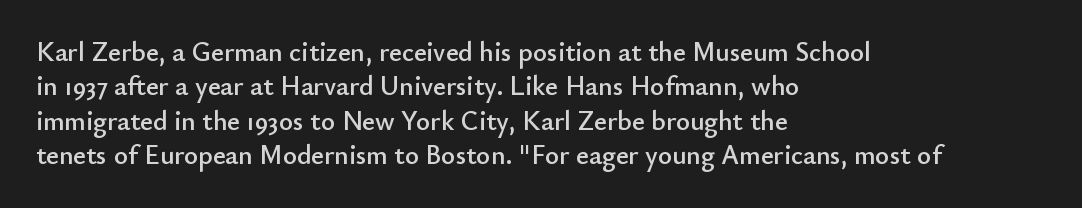
Do the letters lean? They stand straight. Lines of text with bare space underneath. The passage shown stacks its lines at a standard gap. Casual observation: everything's shoved over to the left.
